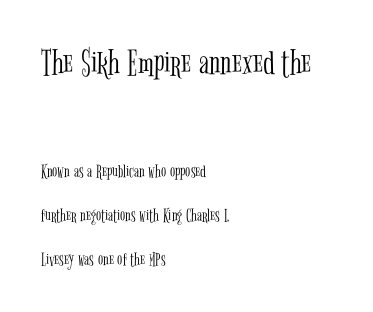
The axis of the letterforms is exactly vertical. Vertical stems look standard width or narrower in stroke. Compared with a centered layout, this one pins lines to the left instead. Yep, those are serifs on the letters. The gaps between neighbouring characters are ordinary and unremarkable. Think of a printed novel: that variable character pitch is what you see here.
